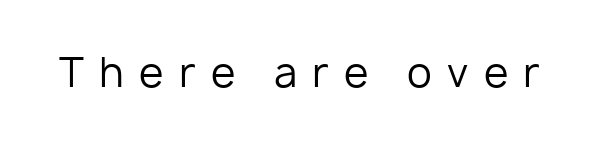
The typesetting does not lean heavy: it is not bold. Each letter's strokes conclude bluntly, with no projecting serifs. Notice how the stems are strictly vertical — no italics here. Spacing verdict: proportional, widths tailored to each character.
